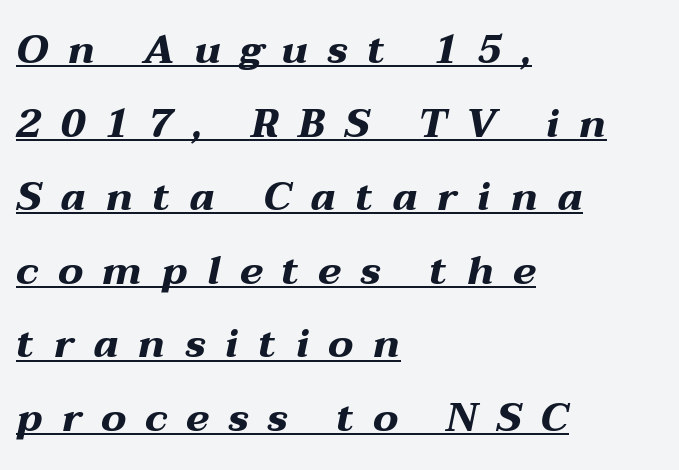
The image shows 40 px bold, wide type, italic (leaning right); set left-aligned, line spacing 1.84x, unusually wide letter spacing (+0.48 em), underlined; medium stroke contrast and a medium x-height.
